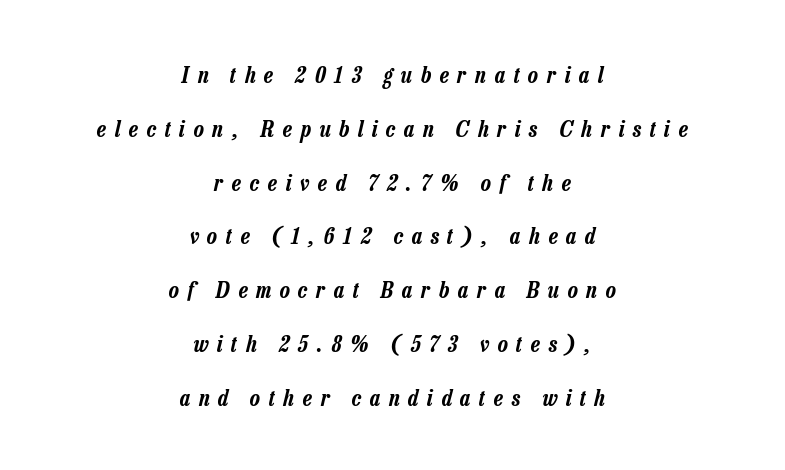
If you measured baseline to baseline, you'd find a long distance. The setting favours the middle, as headings and verse often do. Is the letter spacing exaggerated? Yes — the characters are pushed far apart. The glyphs look as if they've been sheared to an angle. No word sits above an underline.
